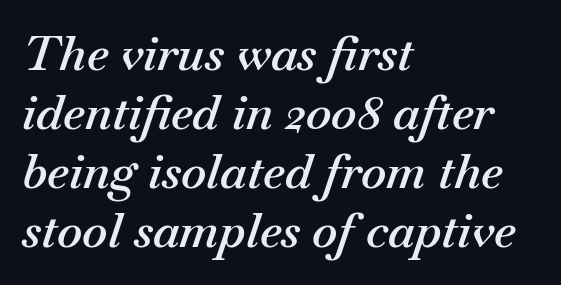
The image shows 48 px semibold type, italic (leaning right); set left-aligned, line spacing 1.23x, normal letter spacing, not underlined; medium stroke contrast and a small x-height.
